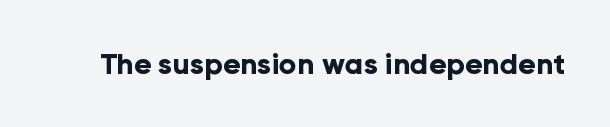
Q: Is the text bold? A: Yes.
Q: Is the text italic (slanted)? A: No, it is upright.
Q: Is the typeface a serif or a sans-serif typeface? A: Sans-serif.
Q: Is the text underlined? A: No.
Q: Is the spacing between letters normal or unusually wide? A: Normal.
Q: Width (condensed, normal, or wide)? A: Normal.
Q: Stroke contrast? A: Low.
Q: x-height? A: Medium.
Q: Monospaced? A: No.
